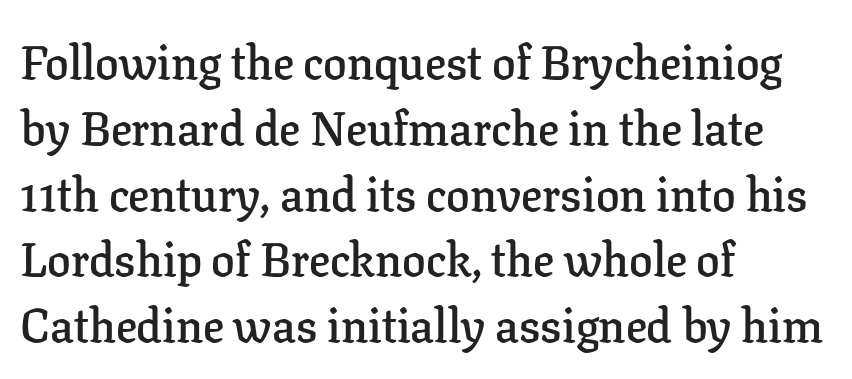
The image shows 47 px semibold serif type, upright; set left-aligned, normal line spacing (1.4x), normal letter spacing, not underlined; low stroke contrast and a medium x-height.
